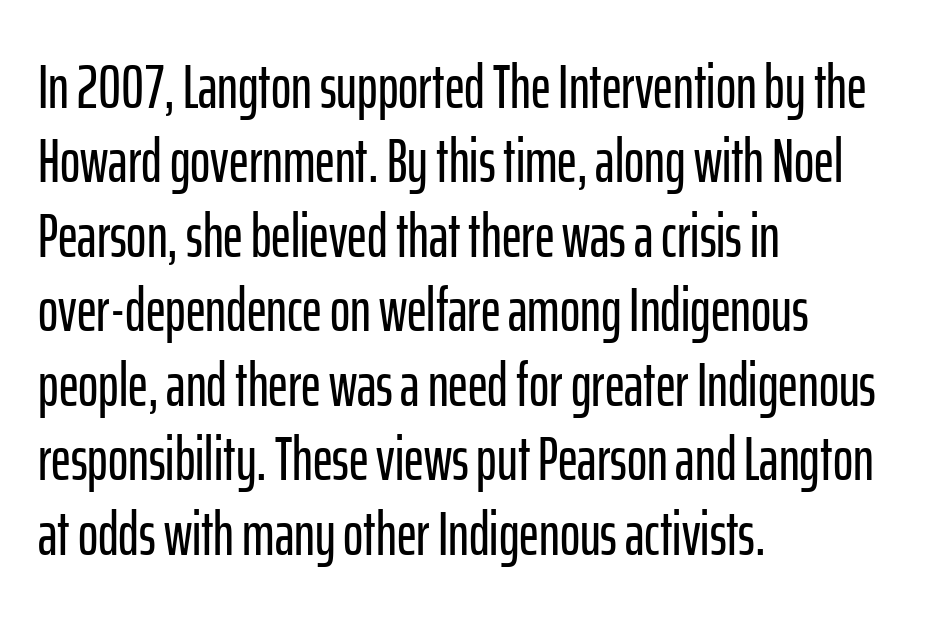
Q: Is the text italic (slanted)? A: No, it is upright.
Q: Is the typeface a serif or a sans-serif typeface? A: Sans-serif.
Q: Is the text underlined? A: No.
Q: How is the paragraph aligned? A: Left-aligned.
Q: Is the spacing between letters normal or unusually wide? A: Normal.
Q: Width (condensed, normal, or wide)? A: Condensed.
Q: Stroke contrast? A: Low.
Q: x-height? A: Medium.
Q: Monospaced? A: No.
